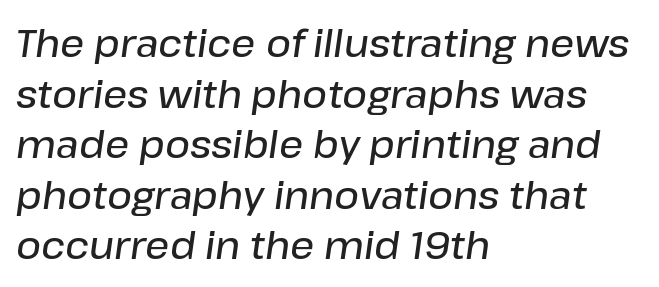
Q: Is the text bold? A: Semi-bold.
Q: Is the text italic (slanted)? A: Yes, it leans right by about 8 degrees.
Q: Is the text underlined? A: No.
Q: How is the paragraph aligned? A: Left-aligned.
Q: Is the spacing between letters normal or unusually wide? A: Normal.
Q: Is the spacing between lines tight, normal or loose? A: Normal.
Q: Width (condensed, normal, or wide)? A: Normal.
Q: Stroke contrast? A: Low.
Q: x-height? A: Medium.
Q: Monospaced? A: No.
